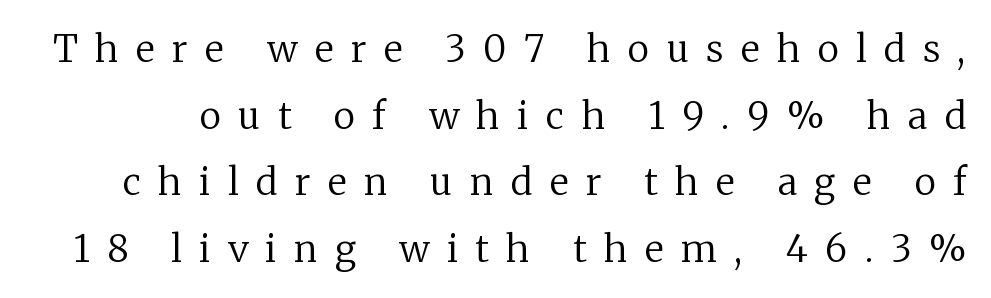
The image shows 37 px regular-weight serif type, upright; set line spacing 1.8x, unusually wide letter spacing (+0.47 em), not underlined; low stroke contrast and a medium x-height.
